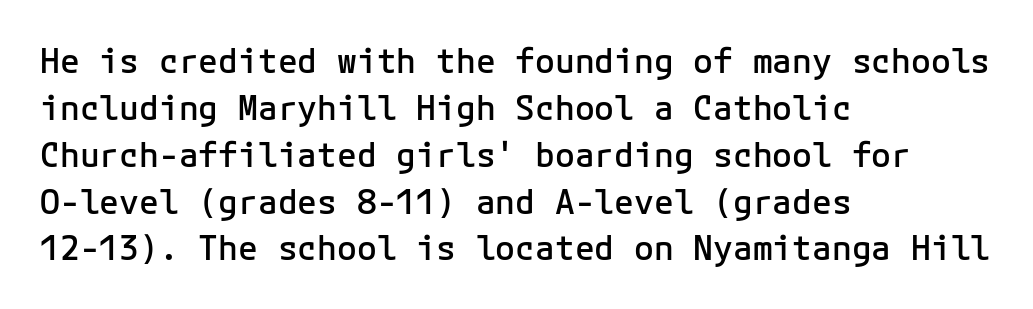
{"serif": "no", "italic": "no", "bold": "semi", "weight": "semibold", "width": "normal", "stroke_contrast": "low", "x_height": "medium", "monospaced": "yes", "underline": "no", "align": "left", "line_spacing": "normal", "line_spacing_ratio": 1.42, "letter_spacing": "normal", "letter_spacing_em": 0.0, "glyph_px": 33}
